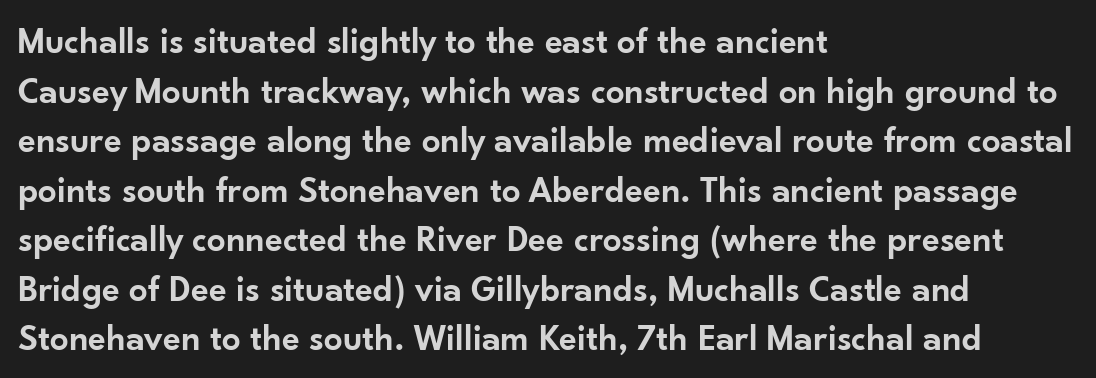
The image shows 37 px semibold sans-serif type, upright; set left-aligned, normal line spacing (1.34x), normal letter spacing, not underlined; low stroke contrast and a small x-height.
